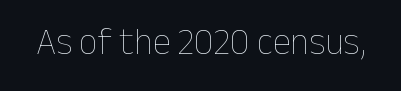
The image shows 37 px thin type, upright; set normal letter spacing, not underlined; low stroke contrast and a medium x-height.
